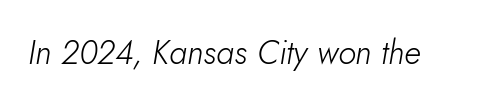
{"italic": "yes", "lean": "right", "slant_degrees": 5, "bold": "no", "weight": "light", "width": "normal", "stroke_contrast": "low", "x_height": "small", "monospaced": "no", "underline": "no", "letter_spacing": "normal", "letter_spacing_em": 0.0, "glyph_px": 33}
